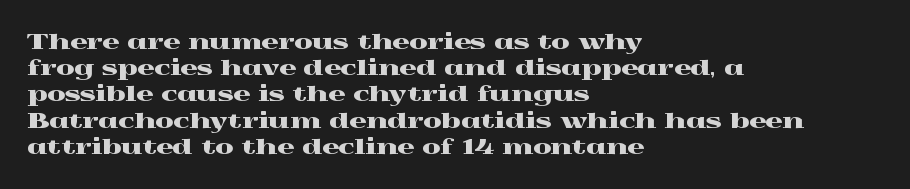
{"italic": "no", "underline": "no", "align": "left", "line_spacing": "normal", "line_spacing_ratio": 1.25, "letter_spacing": "normal", "letter_spacing_em": 0.0, "glyph_px": 21}
